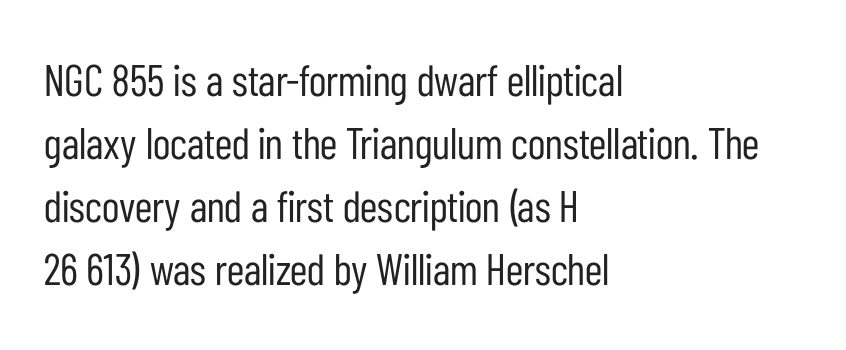
Tracking here is standard; glyphs follow each other at the usual distance. These lines are composed in type without serifs. Designer's note — italics off, roman on. Horizontal alignment here is leftward, the default for most running prose. Notice how descenders clear the ascenders below comfortably — that's standard leading.
